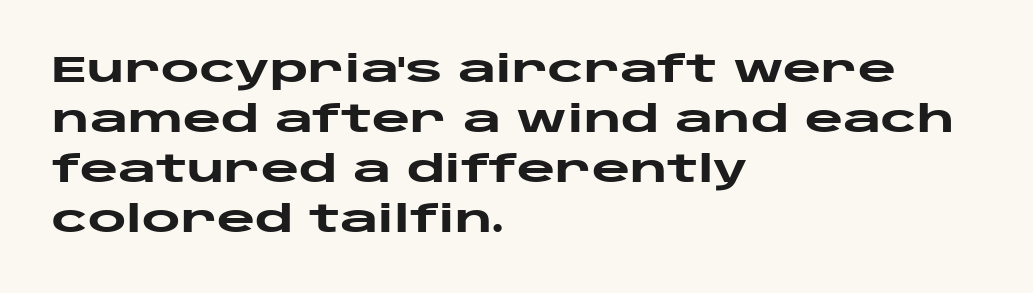
{"serif": "no", "italic": "no", "bold": "yes", "weight": "heavy", "width": "wide", "stroke_contrast": "low", "x_height": "large", "monospaced": "no", "underline": "no", "align": "left", "line_spacing": "normal", "line_spacing_ratio": 1.35, "letter_spacing": "normal", "letter_spacing_em": 0.0, "glyph_px": 37}
